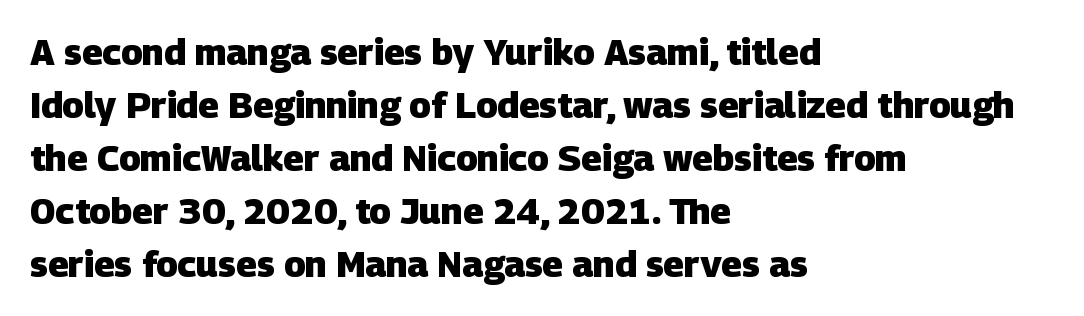
I'd call this a sans setting — the letters go barefoot. Stroke thickness is high; the sample reads as a true bold. Does the leading feel generous? No, just average. Bare-footed words on every line. This sample has the flowing, uneven cadence of proportional lettering. Layout note: lines flush left.
